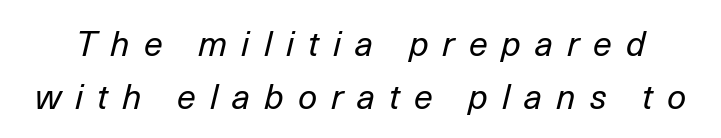
The image shows 34 px regular-weight type, italic (leaning right); set normal line spacing (1.56x), unusually wide letter spacing (+0.41 em), not underlined; low stroke contrast and a medium x-height.
